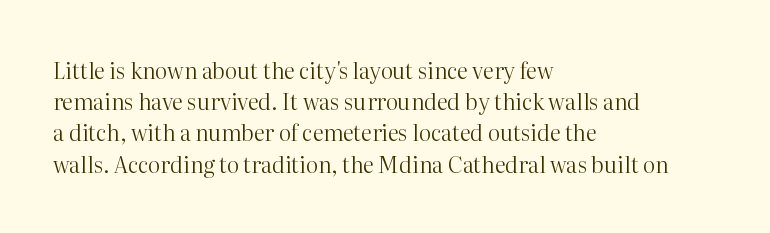
{"italic": "no", "bold": "no", "underline": "no", "align": "left", "line_spacing": "normal", "line_spacing_ratio": 1.42, "letter_spacing": "normal", "letter_spacing_em": 0.0, "glyph_px": 22}
